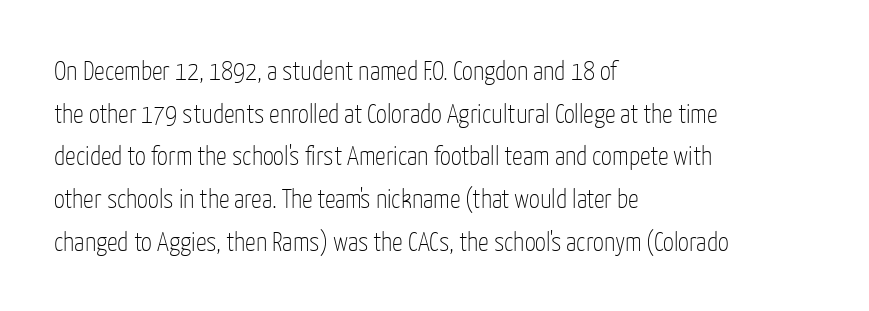
The image shows 27 px text type, upright; set left-aligned, normal line spacing (1.58x), normal letter spacing, not underlined.
